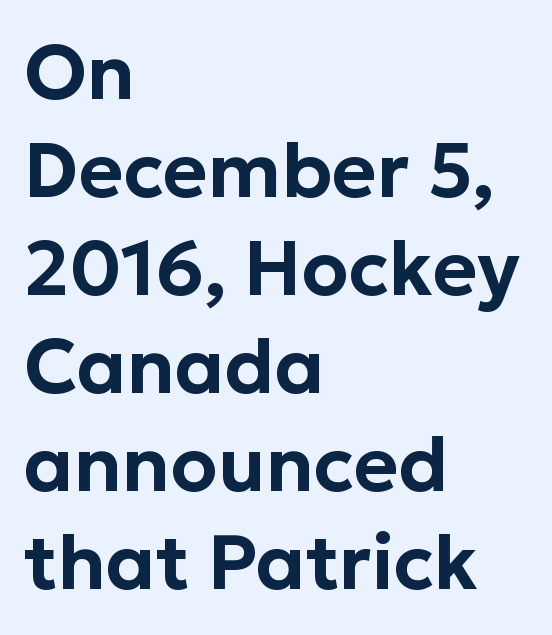
The image shows 76 px sans-serif type, upright; set left-aligned, normal line spacing (1.29x), normal letter spacing, not underlined; low stroke contrast and a medium x-height.
